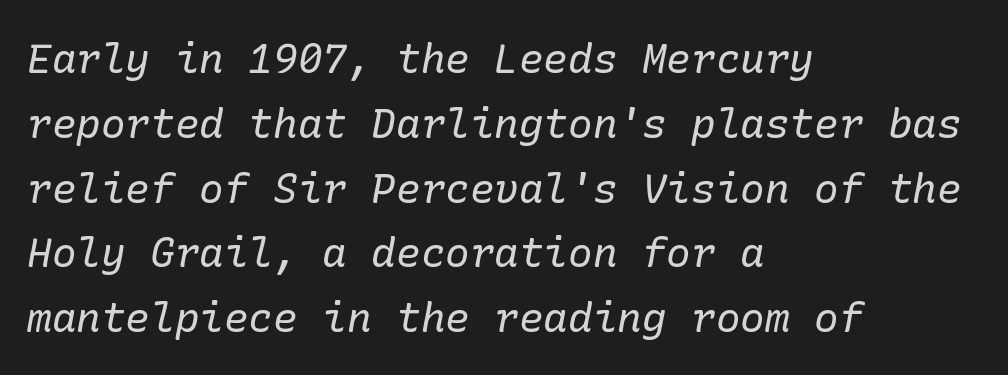
The image shows 41 px regular-weight type, italic (leaning right); set left-aligned, normal line spacing (1.58x), normal letter spacing, not underlined; low stroke contrast and a medium x-height.
